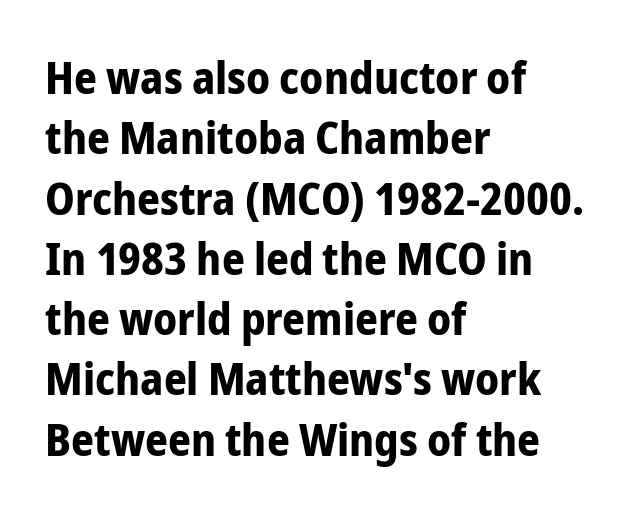
{"serif": "no", "italic": "no", "bold": "yes", "weight": "bold", "width": "condensed", "stroke_contrast": "low", "x_height": "medium", "monospaced": "no", "underline": "no", "align": "left", "line_spacing": "normal", "line_spacing_ratio": 1.34, "letter_spacing": "normal", "letter_spacing_em": 0.0, "glyph_px": 45}
